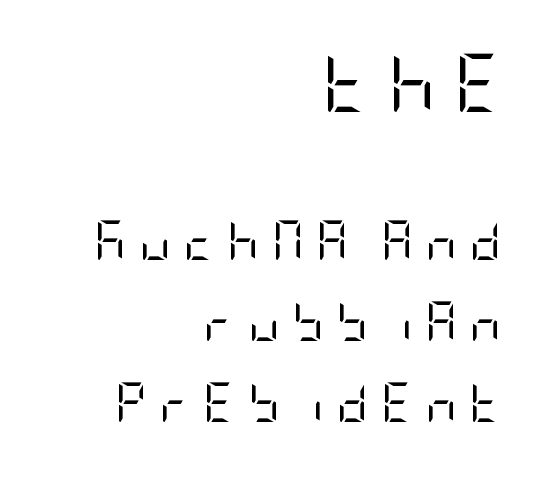
Leading: increased. Italic? Not at all — the glyphs are vertical. Descenders hang freely into open space. Line ends are locked; line starts wander. No letter is thick-stroked: the sample isn't bold.
